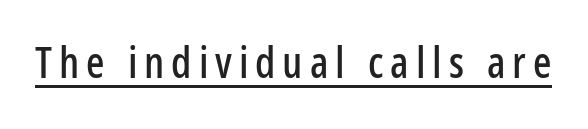
The image shows 43 px condensed sans-serif type, upright; set underlined; low stroke contrast and a medium x-height.
